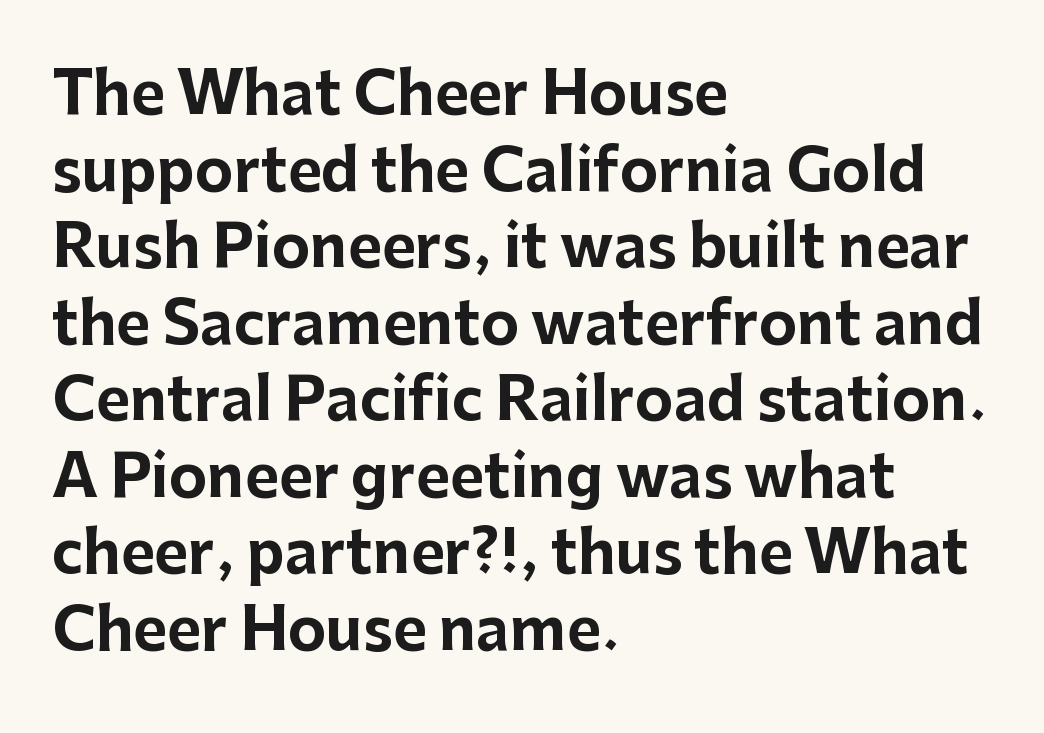
The image shows 58 px bold sans-serif type, upright; set left-aligned, normal line spacing (1.32x), normal letter spacing, not underlined; low stroke contrast and a medium x-height.
